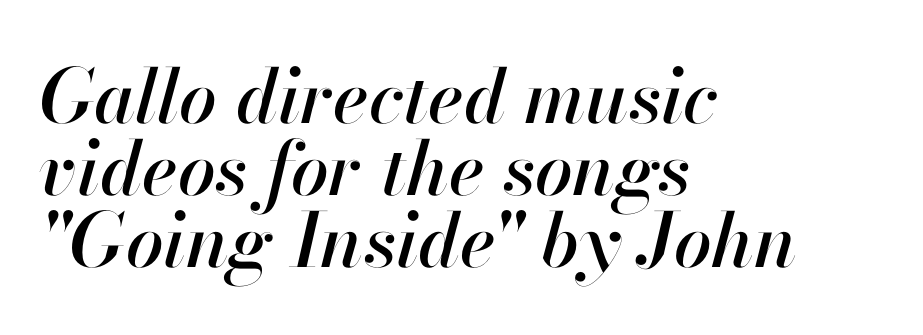
The image shows 75 px text type, italic (leaning right); set left-aligned, tight line spacing (0.96x), normal letter spacing, not underlined; high stroke contrast and a small x-height.
